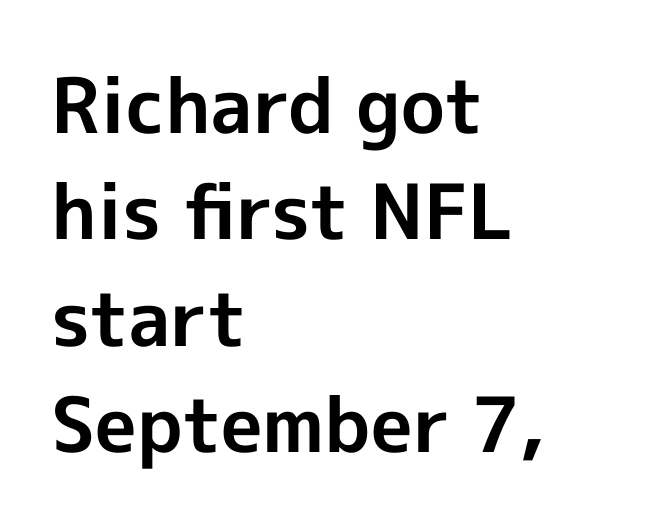
{"serif": "no", "italic": "no", "bold": "yes", "weight": "bold", "width": "normal", "x_height": "medium", "monospaced": "no", "underline": "no", "align": "left", "line_spacing": "normal", "line_spacing_ratio": 1.4, "letter_spacing": "normal", "letter_spacing_em": 0.0, "glyph_px": 76}
